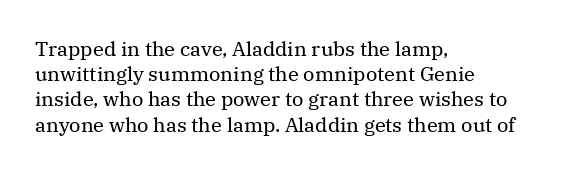
The image shows 20 px text type, upright; set left-aligned, normal line spacing (1.26x), normal letter spacing, not underlined.
